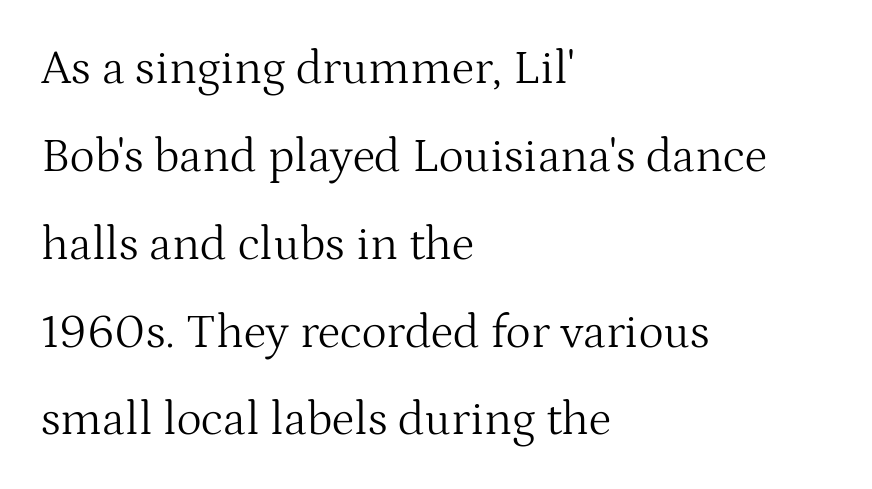
Q: Is the text bold? A: No.
Q: Is the text italic (slanted)? A: No, it is upright.
Q: Is the typeface a serif or a sans-serif typeface? A: Serif.
Q: Is the text underlined? A: No.
Q: How is the paragraph aligned? A: Left-aligned.
Q: Is the spacing between letters normal or unusually wide? A: Normal.
Q: Width (condensed, normal, or wide)? A: Normal.
Q: Stroke contrast? A: Medium.
Q: x-height? A: Medium.
Q: Monospaced? A: No.
